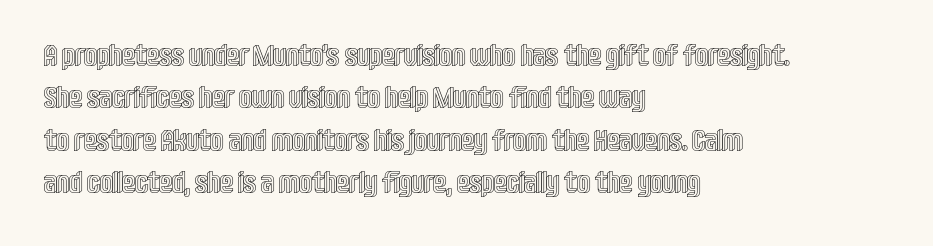
Q: Is the text italic (slanted)? A: No, it is upright.
Q: Is the text underlined? A: No.
Q: How is the paragraph aligned? A: Left-aligned.
Q: Is the spacing between letters normal or unusually wide? A: Normal.
Q: Is the spacing between lines tight, normal or loose? A: Normal.
Q: Width (condensed, normal, or wide)? A: Condensed.
Q: x-height? A: Large.
Q: Monospaced? A: No.
